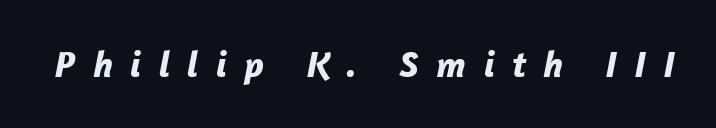
Does the lettering tilt? It does — this is italic. Each row of text sits above clean, open space. The glyphs have the mass of a bold cut. Is the letter spacing exaggerated? Yes — the characters are pushed far apart.
